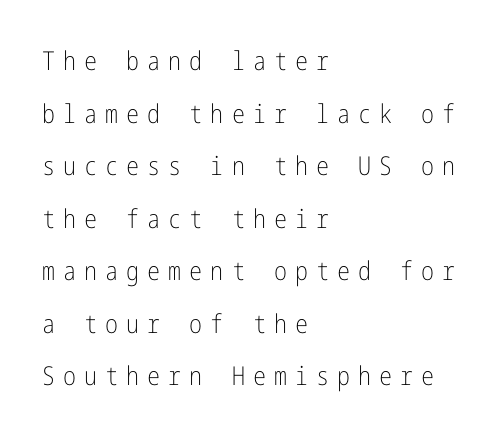
{"italic": "no", "bold": "no", "underline": "no", "align": "left", "line_spacing": "loose", "line_spacing_ratio": 2.02, "letter_spacing": "wide", "letter_spacing_em": 0.31, "glyph_px": 26}
